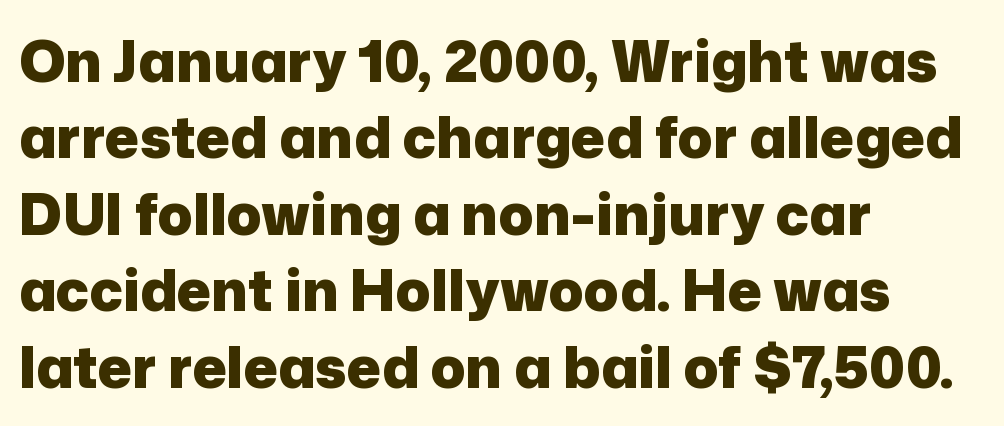
{"serif": "no", "italic": "no", "bold": "yes", "weight": "heavy", "width": "normal", "stroke_contrast": "low", "x_height": "medium", "monospaced": "no", "underline": "no", "align": "left", "line_spacing": "normal", "line_spacing_ratio": 1.34, "letter_spacing": "normal", "letter_spacing_em": 0.0, "glyph_px": 57}
